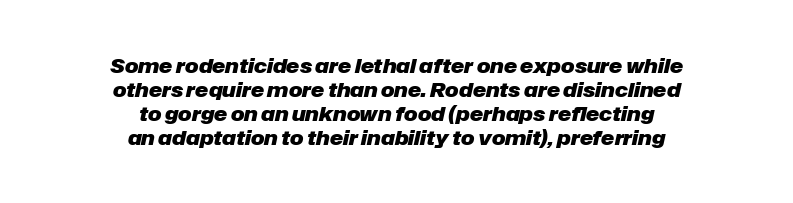
Q: Is the text bold? A: Yes.
Q: Is the text italic (slanted)? A: Yes, it leans right by about 12 degrees.
Q: Is the text underlined? A: No.
Q: How is the paragraph aligned? A: Centered.
Q: Is the spacing between letters normal or unusually wide? A: Normal.
